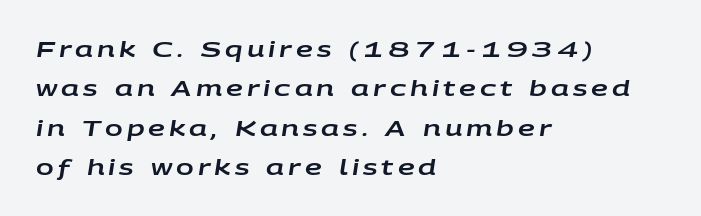
The image shows 21 px text type, italic (leaning right); set left-aligned, line spacing 1.87x, not underlined.
